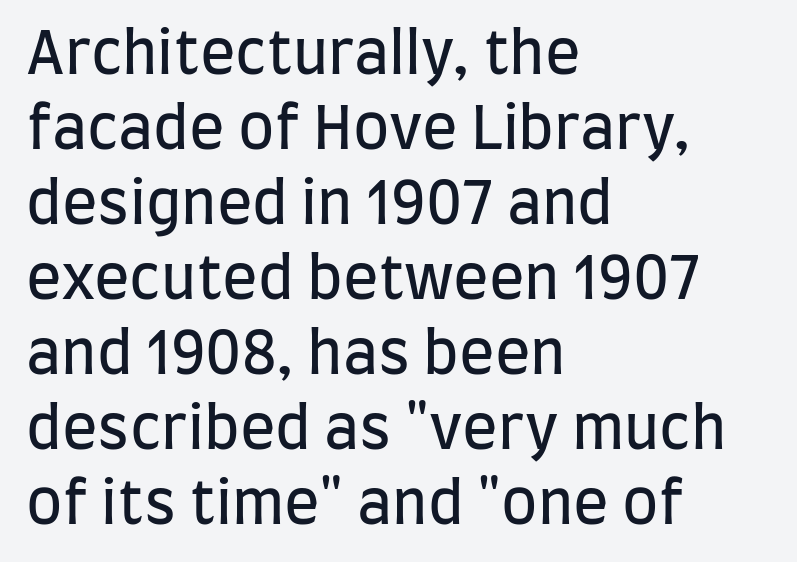
The image shows 59 px regular-weight, condensed sans-serif type, upright; set left-aligned, normal line spacing (1.27x), normal letter spacing, not underlined; low stroke contrast and a large x-height.
